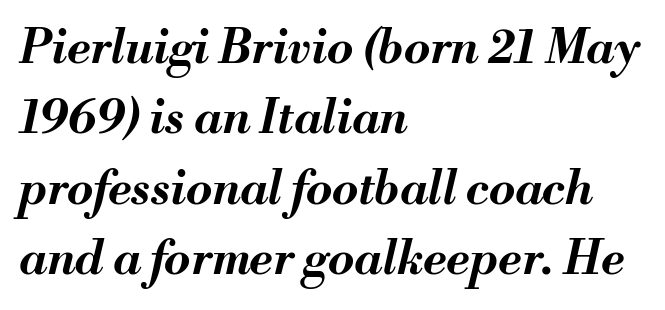
Descender tails drop into unmarked territory. Notice how thick the strokes are: this is what a full bold looks like. Style check: oblique. This sample has the flowing, uneven cadence of proportional lettering. Words appear dense and cohesive because spacing is normal.
